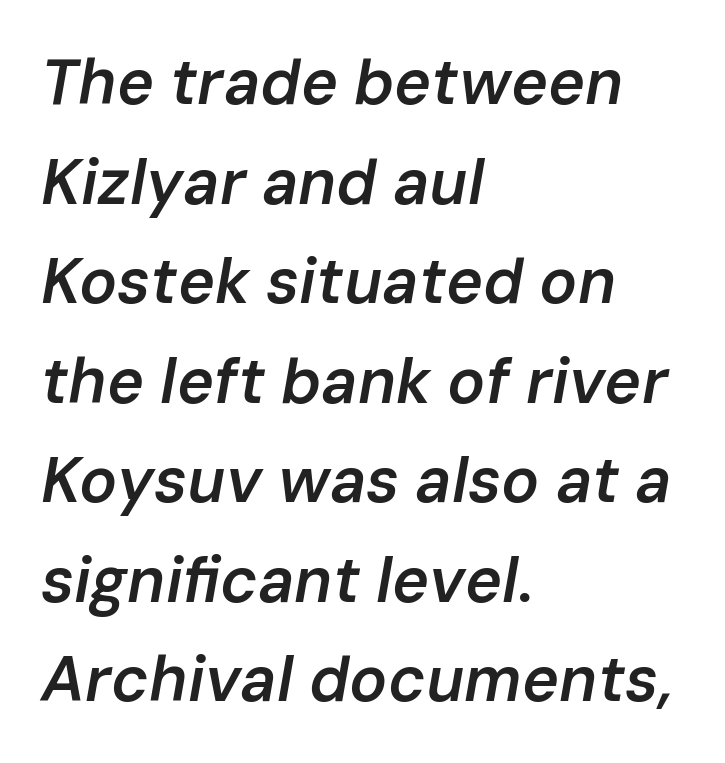
The image shows 63 px semibold type, italic (leaning right); set left-aligned, normal line spacing (1.58x), normal letter spacing, not underlined; low stroke contrast and a medium x-height.
